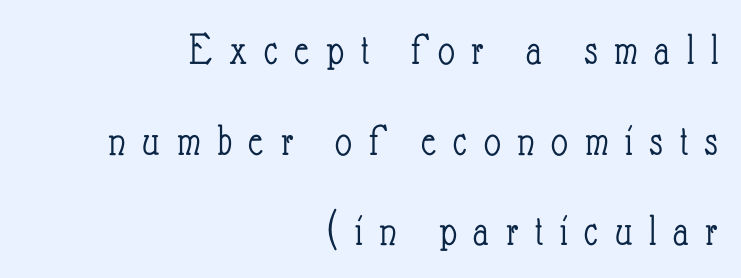
Q: Is the text bold? A: No.
Q: Is the text italic (slanted)? A: No, it is upright.
Q: Is the text underlined? A: No.
Q: How is the paragraph aligned? A: Right-aligned.
Q: Is the spacing between letters normal or unusually wide? A: Unusually wide.
Q: Is the spacing between lines tight, normal or loose? A: Loose.
Q: Width (condensed, normal, or wide)? A: Condensed.
Q: Stroke contrast? A: Low.
Q: x-height? A: Small.
Q: Monospaced? A: No.
